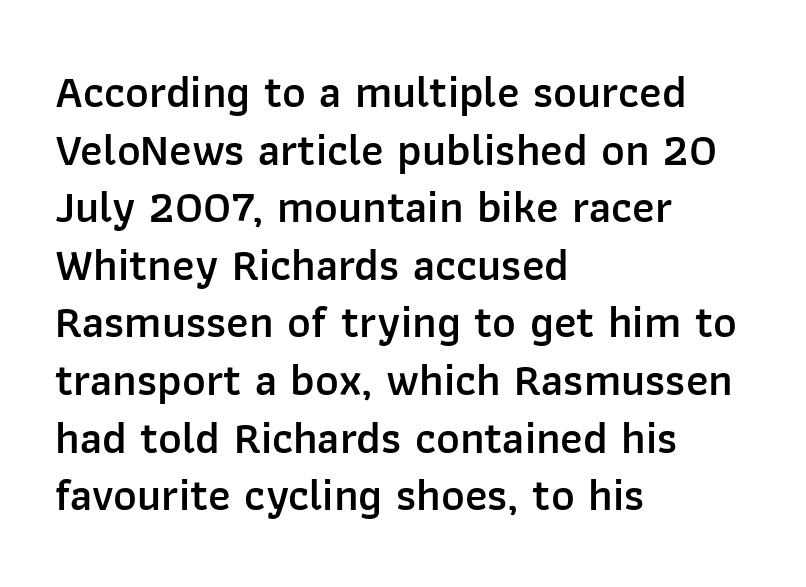
Q: Is the text bold? A: Semi-bold.
Q: Is the text italic (slanted)? A: No, it is upright.
Q: Is the typeface a serif or a sans-serif typeface? A: Sans-serif.
Q: Is the text underlined? A: No.
Q: How is the paragraph aligned? A: Left-aligned.
Q: Is the spacing between letters normal or unusually wide? A: Normal.
Q: Is the spacing between lines tight, normal or loose? A: Normal.
Q: Width (condensed, normal, or wide)? A: Normal.
Q: Stroke contrast? A: Low.
Q: x-height? A: Medium.
Q: Monospaced? A: No.
